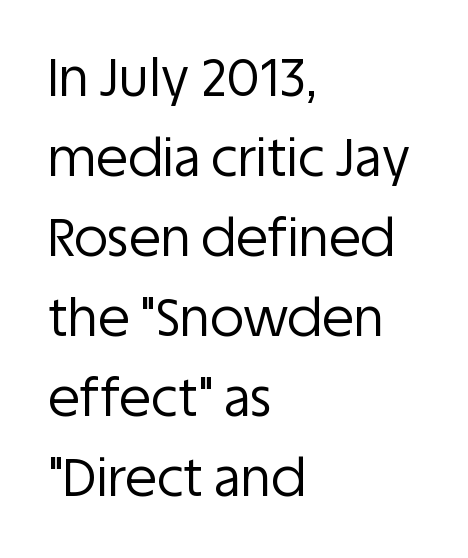
Q: Is the text bold? A: No.
Q: Is the text italic (slanted)? A: No, it is upright.
Q: Is the typeface a serif or a sans-serif typeface? A: Sans-serif.
Q: Is the text underlined? A: No.
Q: How is the paragraph aligned? A: Left-aligned.
Q: Is the spacing between letters normal or unusually wide? A: Normal.
Q: Is the spacing between lines tight, normal or loose? A: Normal.
Q: Width (condensed, normal, or wide)? A: Normal.
Q: Stroke contrast? A: Low.
Q: x-height? A: Large.
Q: Monospaced? A: No.
